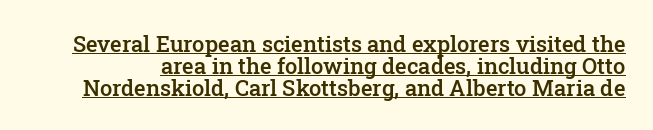
The image shows 22 px text type, upright; set tight line spacing (1.0x), normal letter spacing, underlined.
